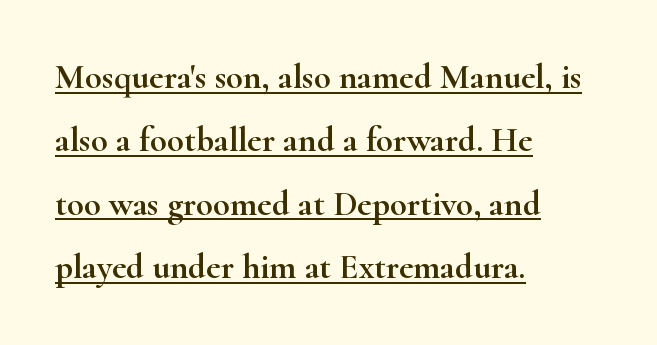
The image shows 35 px wide serif type, upright; set left-aligned, line spacing 1.81x, normal letter spacing, underlined; high stroke contrast and a small x-height.
